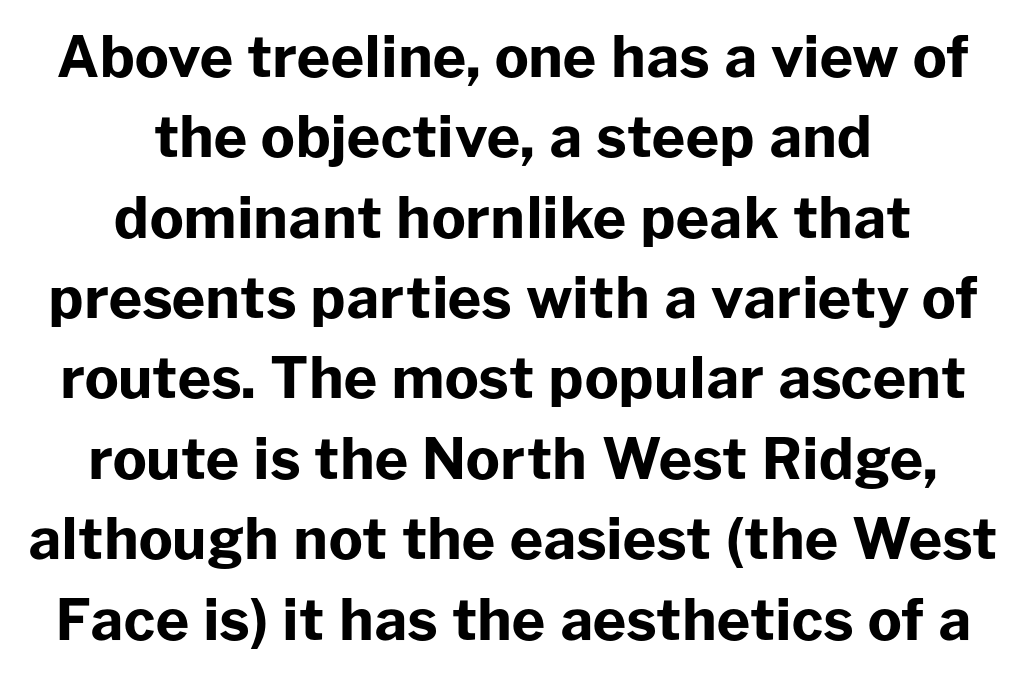
{"serif": "no", "italic": "no", "bold": "yes", "weight": "bold", "width": "normal", "stroke_contrast": "low", "x_height": "medium", "monospaced": "no", "underline": "no", "align": "center", "line_spacing": "normal", "line_spacing_ratio": 1.41, "letter_spacing": "normal", "letter_spacing_em": 0.0, "glyph_px": 57}
